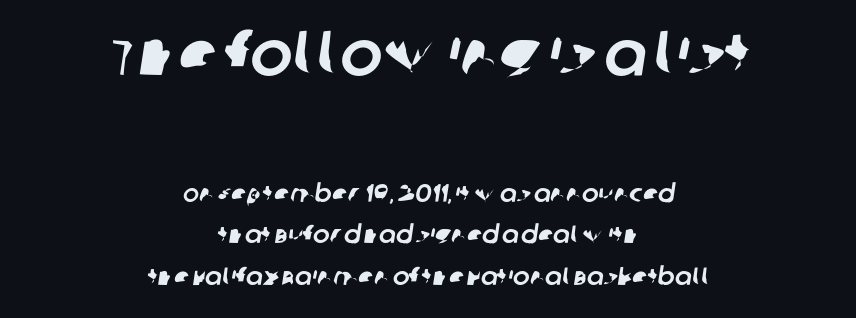
{"serif": "no", "width": "normal", "stroke_contrast": "low", "x_height": "large", "monospaced": "no", "underline": "no", "align": "center", "line_spacing": "normal", "line_spacing_ratio": 1.67, "letter_spacing": "normal", "letter_spacing_em": 0.0, "larger_block": "first", "size_ratio": 2.52, "glyph_px": 63}
